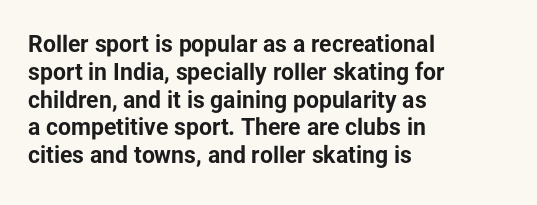
Q: Is the text bold? A: Yes.
Q: Is the text italic (slanted)? A: No, it is upright.
Q: Is the text underlined? A: No.
Q: How is the paragraph aligned? A: Left-aligned.
Q: Is the spacing between letters normal or unusually wide? A: Normal.
